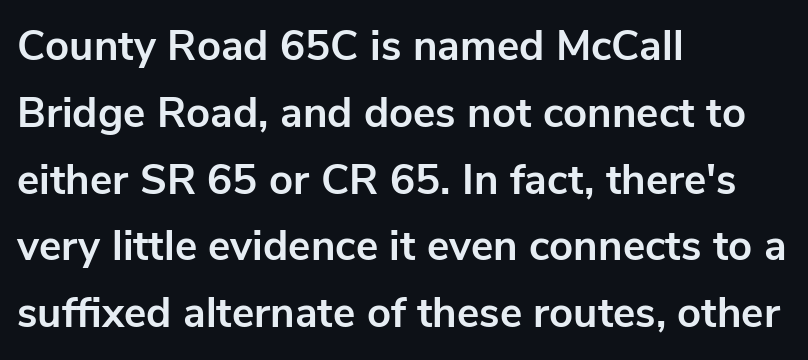
Q: Is the text bold? A: Yes.
Q: Is the text italic (slanted)? A: No, it is upright.
Q: Is the typeface a serif or a sans-serif typeface? A: Sans-serif.
Q: Is the text underlined? A: No.
Q: How is the paragraph aligned? A: Left-aligned.
Q: Is the spacing between letters normal or unusually wide? A: Normal.
Q: Is the spacing between lines tight, normal or loose? A: Normal.
Q: Width (condensed, normal, or wide)? A: Normal.
Q: Stroke contrast? A: Low.
Q: x-height? A: Medium.
Q: Monospaced? A: No.
